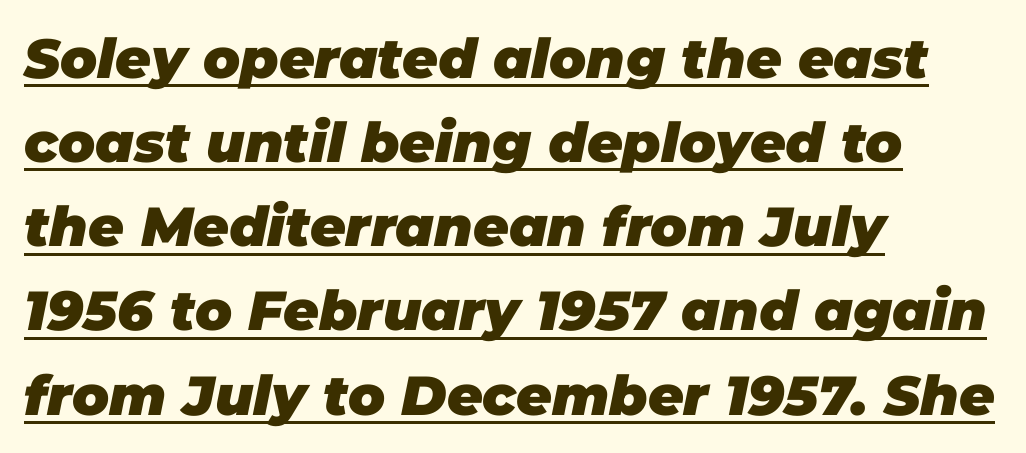
Caption: lettering with a line underneath. Yep, that's italic — everything's leaning. Varying glyph widths throughout — classic text-font behaviour. Caption: multi-line text, flush left, ragged right.
